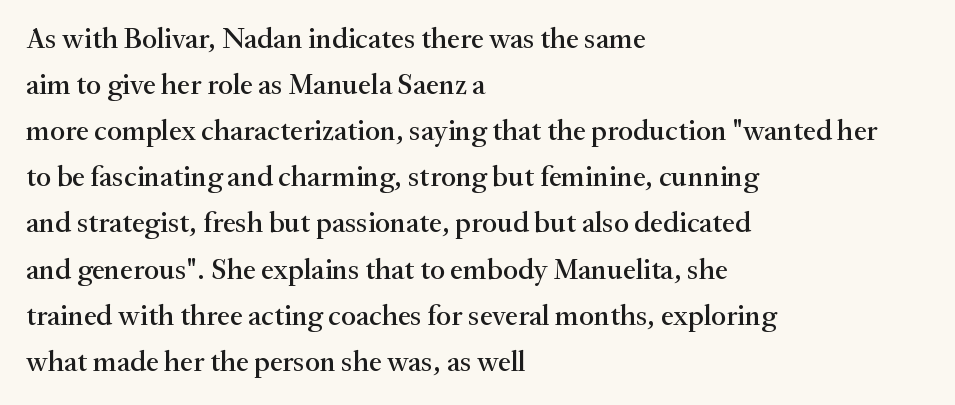
In CSS terms this would be text-align: left. Line spacing here is normal. Does the type have serifs? Yes, each stem ends in a small foot. Only glyphs here, with clear space below each row. The lettering stays uniformly vertical, giving the passage a roman look.
